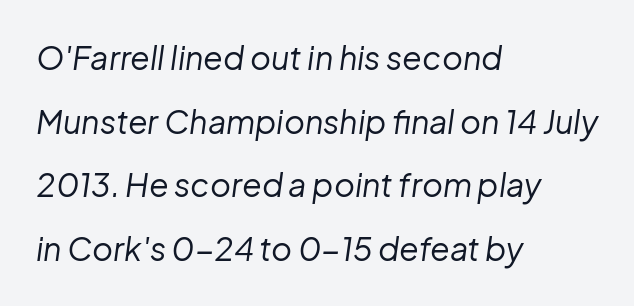
The image shows 32 px regular-weight type, italic (leaning right); set left-aligned, loose line spacing (1.99x), normal letter spacing, not underlined; low stroke contrast and a medium x-height.
